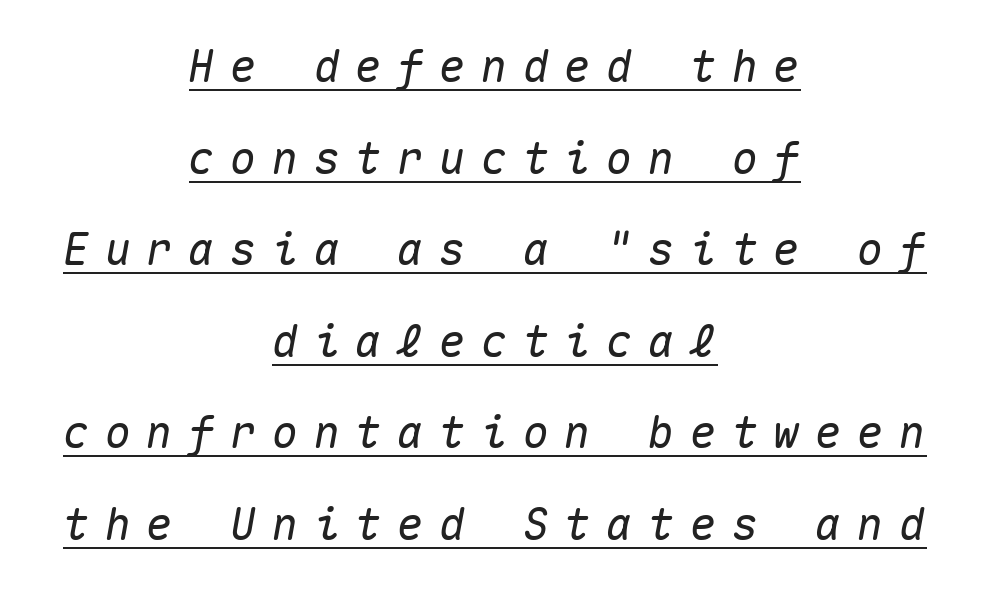
Q: Is the text italic (slanted)? A: Yes, it leans right by about 10 degrees.
Q: Is the text underlined? A: Yes.
Q: How is the paragraph aligned? A: Centered.
Q: Is the spacing between letters normal or unusually wide? A: Unusually wide.
Q: Is the spacing between lines tight, normal or loose? A: Loose.
Q: Width (condensed, normal, or wide)? A: Normal.
Q: Stroke contrast? A: Medium.
Q: x-height? A: Medium.
Q: Monospaced? A: Yes.
